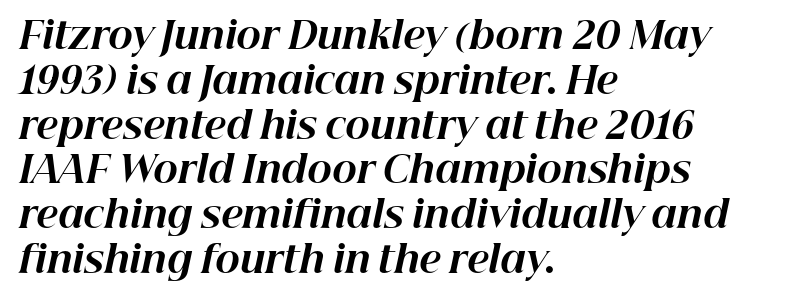
Q: Is the text bold? A: Yes.
Q: Is the text italic (slanted)? A: Yes, it leans right by about 12 degrees.
Q: Is the text underlined? A: No.
Q: How is the paragraph aligned? A: Left-aligned.
Q: Is the spacing between letters normal or unusually wide? A: Normal.
Q: Width (condensed, normal, or wide)? A: Normal.
Q: Stroke contrast? A: High.
Q: x-height? A: Medium.
Q: Monospaced? A: No.
